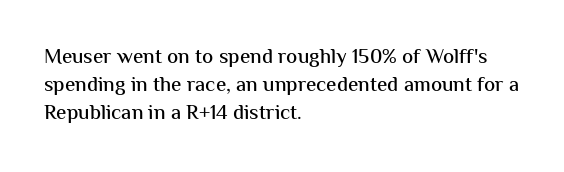
The image shows 21 px text type, upright; set left-aligned, normal line spacing (1.33x), normal letter spacing, not underlined.
